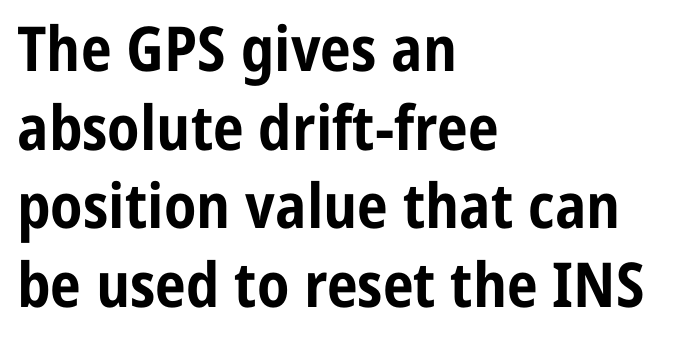
The image shows 62 px bold, condensed sans-serif type, upright; set left-aligned, normal line spacing (1.27x), normal letter spacing, not underlined; low stroke contrast and a medium x-height.
